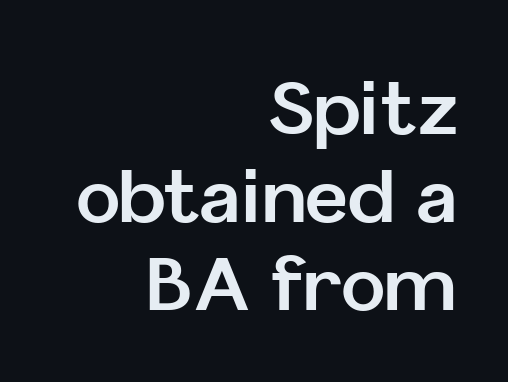
{"serif": "no", "italic": "no", "bold": "yes", "weight": "bold", "width": "normal", "stroke_contrast": "low", "x_height": "medium", "monospaced": "no", "underline": "no", "align": "right", "line_spacing_ratio": 1.19, "letter_spacing": "normal", "letter_spacing_em": 0.0, "glyph_px": 74}
